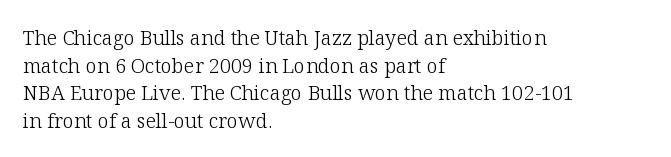
{"italic": "no", "bold": "no", "underline": "no", "align": "left", "line_spacing": "normal", "line_spacing_ratio": 1.38, "letter_spacing": "normal", "letter_spacing_em": 0.0, "glyph_px": 20}
